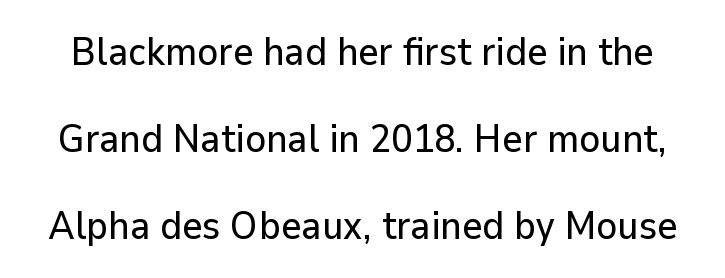
Q: Is the text italic (slanted)? A: No, it is upright.
Q: Is the typeface a serif or a sans-serif typeface? A: Sans-serif.
Q: Is the text underlined? A: No.
Q: Is the spacing between letters normal or unusually wide? A: Normal.
Q: Is the spacing between lines tight, normal or loose? A: Loose.
Q: Width (condensed, normal, or wide)? A: Normal.
Q: Stroke contrast? A: Low.
Q: x-height? A: Medium.
Q: Monospaced? A: No.
